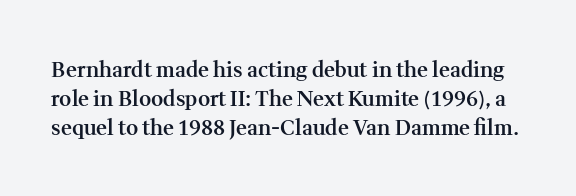
Q: Is the text bold? A: Semi-bold.
Q: Is the text italic (slanted)? A: No, it is upright.
Q: Is the text underlined? A: No.
Q: Is the spacing between letters normal or unusually wide? A: Normal.
Q: Is the spacing between lines tight, normal or loose? A: Normal.
